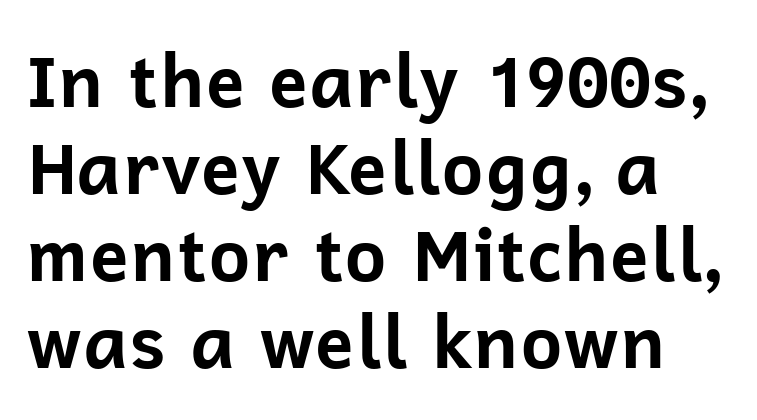
Looks like regular typesetting: each glyph gets only the width it needs. Tracking value appears to be zero — textbook default spacing. What weight is shown? A full bold with thick strokes. Look at the bottom of the vertical strokes: they stop flat, with no serifs. The baseline area is clear.
